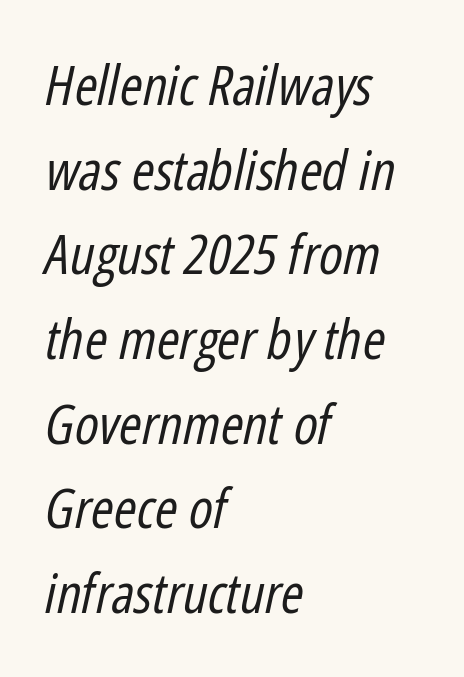
Q: Is the text bold? A: No.
Q: Is the text italic (slanted)? A: Yes, it leans right by about 12 degrees.
Q: Is the text underlined? A: No.
Q: How is the paragraph aligned? A: Left-aligned.
Q: Is the spacing between letters normal or unusually wide? A: Normal.
Q: Is the spacing between lines tight, normal or loose? A: Normal.
Q: Width (condensed, normal, or wide)? A: Condensed.
Q: Stroke contrast? A: Low.
Q: x-height? A: Medium.
Q: Monospaced? A: No.
